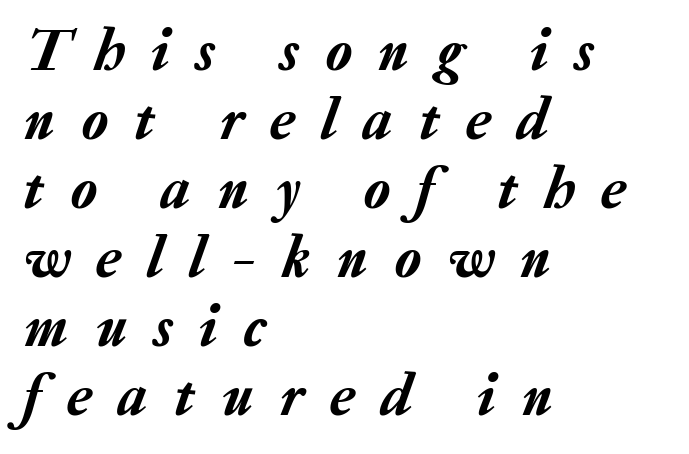
{"italic": "yes", "lean": "right", "slant_degrees": 20, "width": "normal", "stroke_contrast": "low", "x_height": "medium", "monospaced": "no", "underline": "no", "align": "left", "line_spacing": "tight", "line_spacing_ratio": 1.15, "letter_spacing": "wide", "letter_spacing_em": 0.45, "glyph_px": 60}
